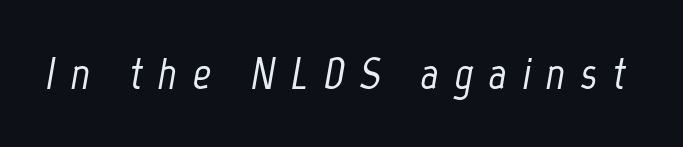
The image shows 45 px condensed type, italic (leaning right); set unusually wide letter spacing (+0.34 em), not underlined; low stroke contrast and a medium x-height.
